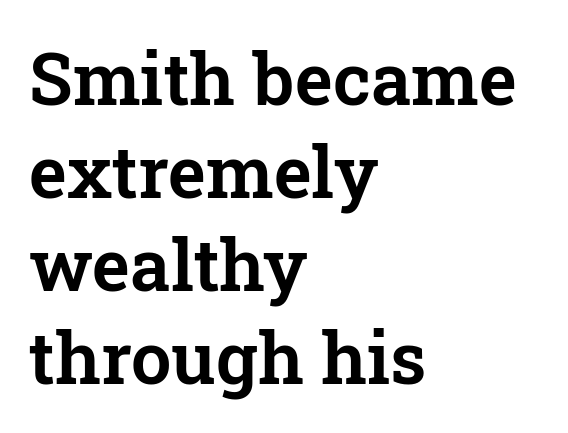
The image shows 72 px serif type, upright; set left-aligned, normal line spacing (1.29x), normal letter spacing, not underlined; low stroke contrast and a medium x-height.
